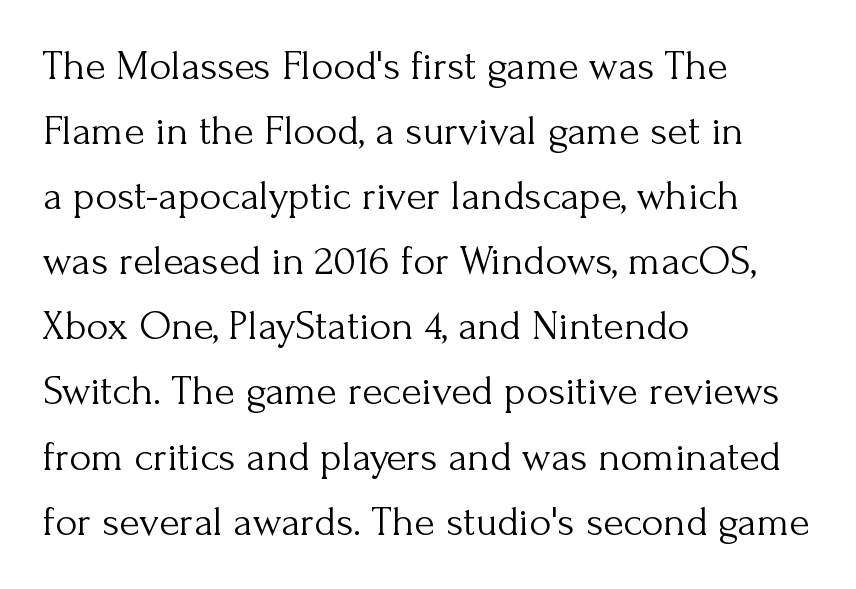
Q: Is the text bold? A: No.
Q: Is the text italic (slanted)? A: No, it is upright.
Q: Is the typeface a serif or a sans-serif typeface? A: Serif.
Q: Is the text underlined? A: No.
Q: How is the paragraph aligned? A: Left-aligned.
Q: Is the spacing between letters normal or unusually wide? A: Normal.
Q: Is the spacing between lines tight, normal or loose? A: Normal.
Q: Width (condensed, normal, or wide)? A: Normal.
Q: Stroke contrast? A: Medium.
Q: x-height? A: Small.
Q: Monospaced? A: No.
